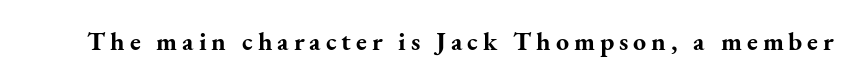
The image shows 26 px bold type, upright; set not underlined.
